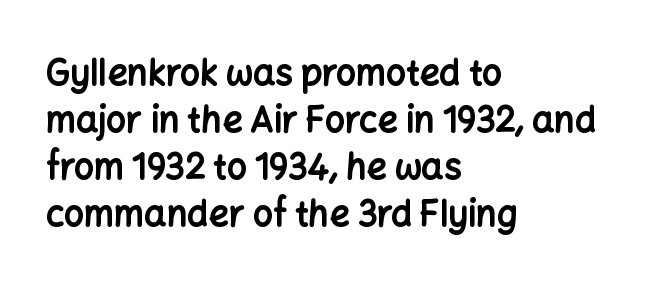
Q: Is the text bold? A: Yes.
Q: Is the text italic (slanted)? A: No, it is upright.
Q: Is the typeface a serif or a sans-serif typeface? A: Sans-serif.
Q: Is the text underlined? A: No.
Q: How is the paragraph aligned? A: Left-aligned.
Q: Is the spacing between letters normal or unusually wide? A: Normal.
Q: Is the spacing between lines tight, normal or loose? A: Normal.
Q: Width (condensed, normal, or wide)? A: Normal.
Q: Stroke contrast? A: Low.
Q: x-height? A: Medium.
Q: Monospaced? A: No.
